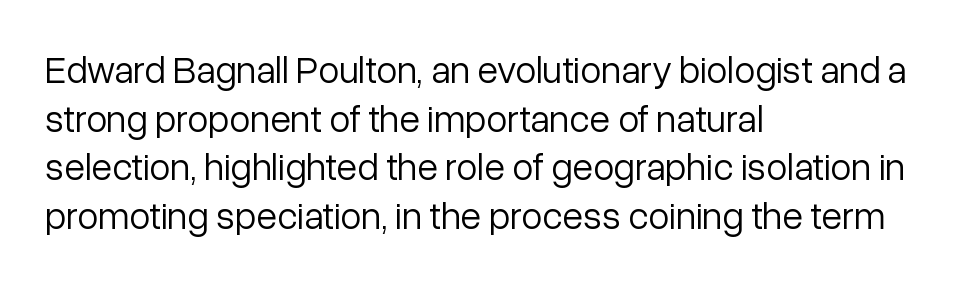
Q: Is the text bold? A: No.
Q: Is the text italic (slanted)? A: No, it is upright.
Q: Is the typeface a serif or a sans-serif typeface? A: Sans-serif.
Q: Is the text underlined? A: No.
Q: How is the paragraph aligned? A: Left-aligned.
Q: Is the spacing between letters normal or unusually wide? A: Normal.
Q: Is the spacing between lines tight, normal or loose? A: Normal.
Q: Width (condensed, normal, or wide)? A: Normal.
Q: Stroke contrast? A: Low.
Q: x-height? A: Medium.
Q: Monospaced? A: No.
